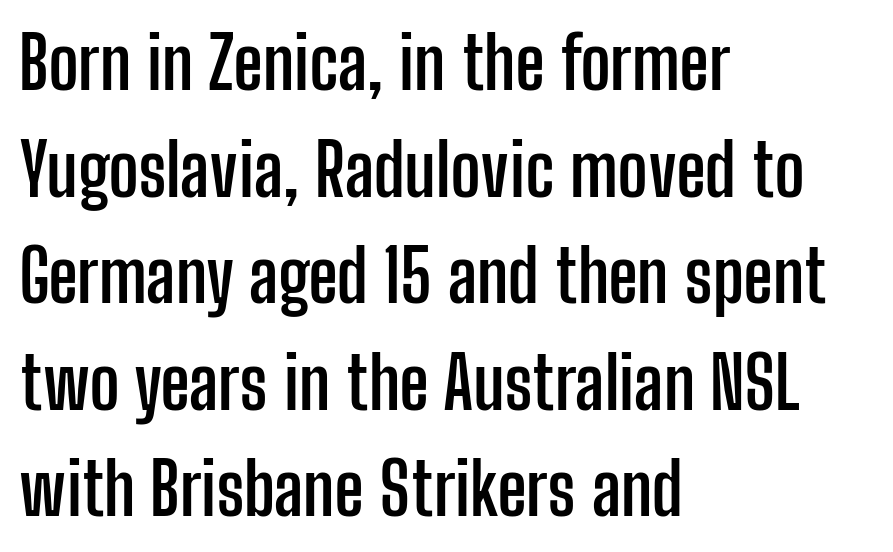
The image shows 72 px semibold, condensed sans-serif type, upright; set left-aligned, normal line spacing (1.48x), normal letter spacing, not underlined; low stroke contrast and a medium x-height.
